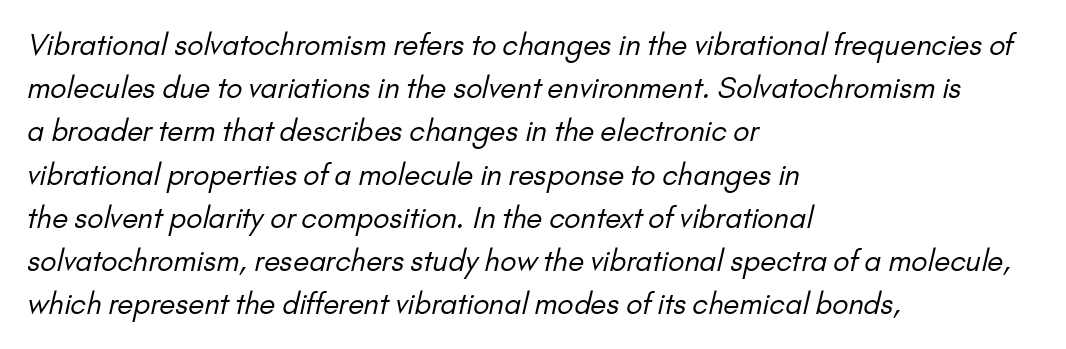
Q: Is the text bold? A: No.
Q: Is the typeface a serif or a sans-serif typeface? A: Sans-serif.
Q: Is the text underlined? A: No.
Q: How is the paragraph aligned? A: Left-aligned.
Q: Is the spacing between letters normal or unusually wide? A: Normal.
Q: Is the spacing between lines tight, normal or loose? A: Normal.
Q: Width (condensed, normal, or wide)? A: Normal.
Q: Stroke contrast? A: Low.
Q: x-height? A: Small.
Q: Monospaced? A: No.
